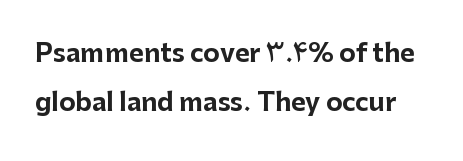
The image shows 25 px bold type, upright; set loose line spacing (1.97x), normal letter spacing, not underlined.
